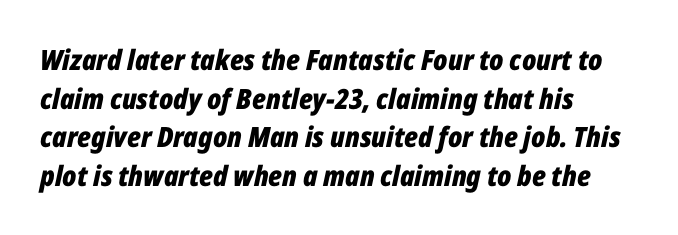
{"italic": "yes", "lean": "right", "slant_degrees": 12, "bold": "yes", "weight": "bold", "width": "condensed", "stroke_contrast": "low", "x_height": "medium", "monospaced": "no", "underline": "no", "align": "left", "line_spacing": "normal", "line_spacing_ratio": 1.38, "letter_spacing": "normal", "letter_spacing_em": 0.0, "glyph_px": 28}
